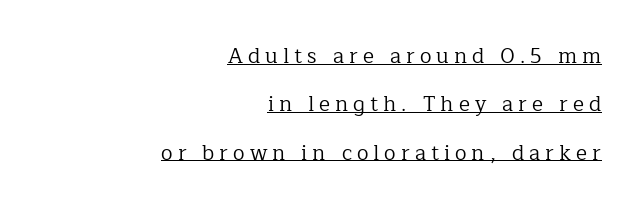
{"italic": "no", "bold": "no", "underline": "yes", "align": "right", "line_spacing": "loose", "line_spacing_ratio": 2.3, "letter_spacing": "wide", "letter_spacing_em": 0.24, "glyph_px": 21}
